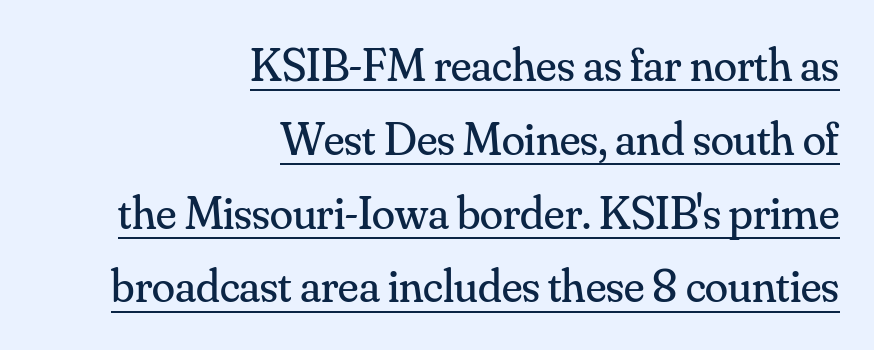
The letters look calm and open, with moderate or lighter stems. How would I describe the line gaps? Plain and ordinary. Caption: standard tracking, unaltered. Layout note: lines flush right.
